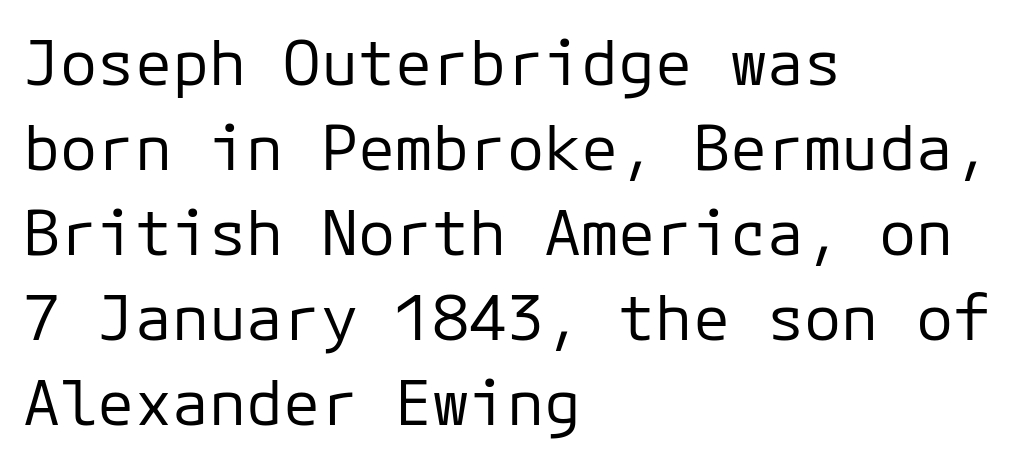
The image shows 62 px regular-weight sans-serif type, upright, monospaced; set left-aligned, normal line spacing (1.37x), normal letter spacing, not underlined; low stroke contrast and a medium x-height.
